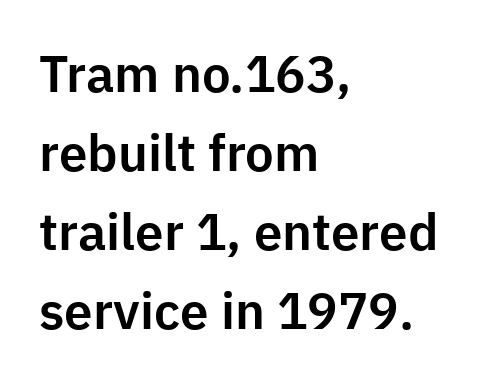
The type is set solid horizontally, with unmodified tracking. Serif or sans? Sans — the stroke terminals are bare. Words float on clear page, feet unadorned. In CSS terms this would be text-align: left. The face used here is proportionally spaced, like ordinary book or web type. Vertical spacing — default.
